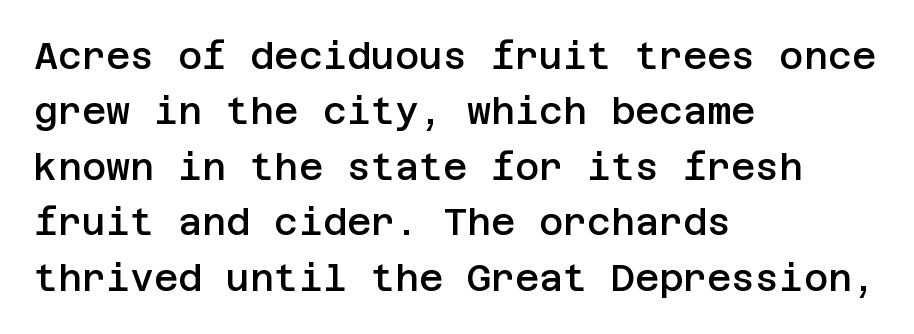
Q: Is the text bold? A: Semi-bold.
Q: Is the text italic (slanted)? A: No, it is upright.
Q: Is the typeface a serif or a sans-serif typeface? A: Sans-serif.
Q: Is the text underlined? A: No.
Q: How is the paragraph aligned? A: Left-aligned.
Q: Is the spacing between letters normal or unusually wide? A: Normal.
Q: Is the spacing between lines tight, normal or loose? A: Normal.
Q: Width (condensed, normal, or wide)? A: Normal.
Q: Stroke contrast? A: Low.
Q: x-height? A: Large.
